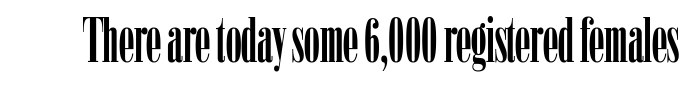
{"serif": "yes", "italic": "no", "width": "condensed", "stroke_contrast": "low", "x_height": "medium", "monospaced": "no", "underline": "no", "letter_spacing": "normal", "letter_spacing_em": 0.0, "glyph_px": 62}
